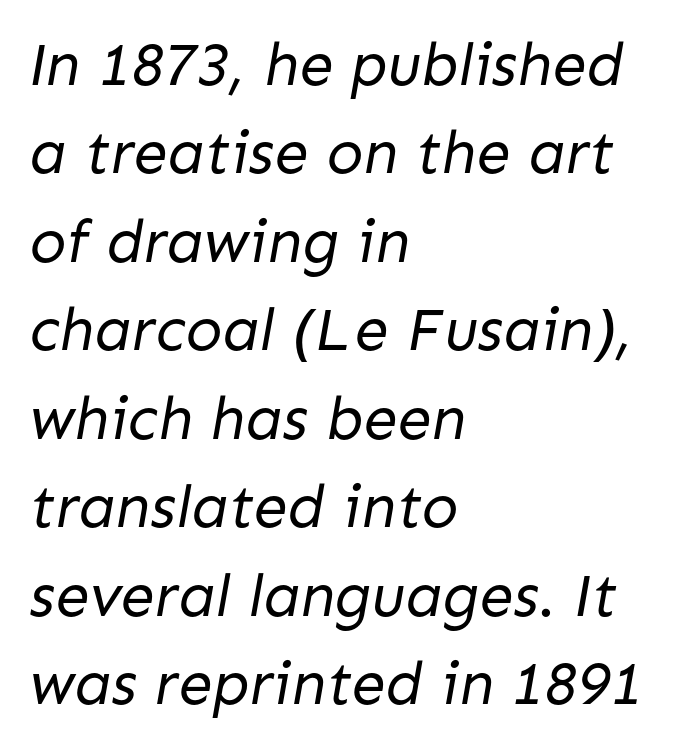
The image shows 61 px regular-weight sans-serif type; set left-aligned, normal line spacing (1.45x), normal letter spacing, not underlined; low stroke contrast and a medium x-height.
